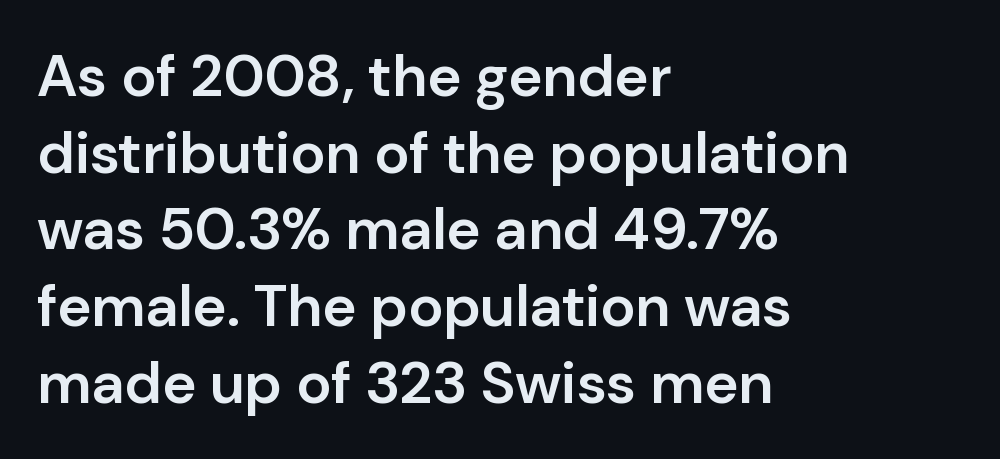
The lettering holds an erect, upright posture throughout. These lines stack with their left ends in a neat column. This sample uses a sans-serif face. Underline: absent. Evenly set lines give the paragraph a standard silhouette. This rendering leaves character spacing at its baseline value.
